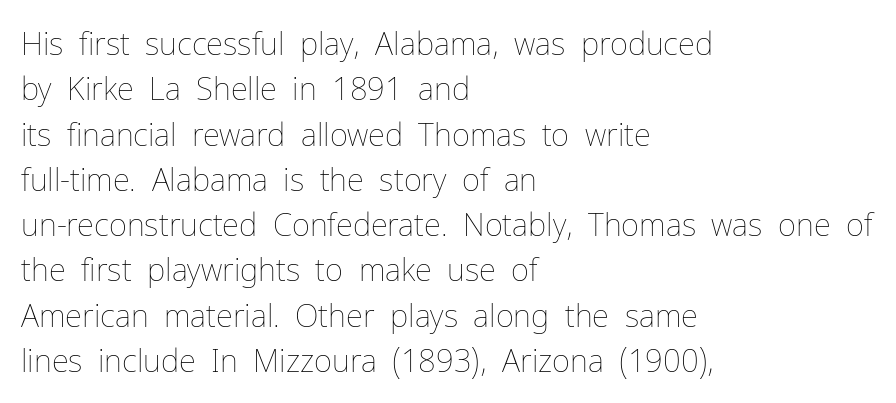
{"italic": "no", "bold": "no", "weight": "thin", "width": "normal", "stroke_contrast": "low", "x_height": "medium", "monospaced": "no", "underline": "no", "align": "left", "line_spacing": "normal", "line_spacing_ratio": 1.46, "letter_spacing": "normal", "letter_spacing_em": 0.0, "glyph_px": 31}
